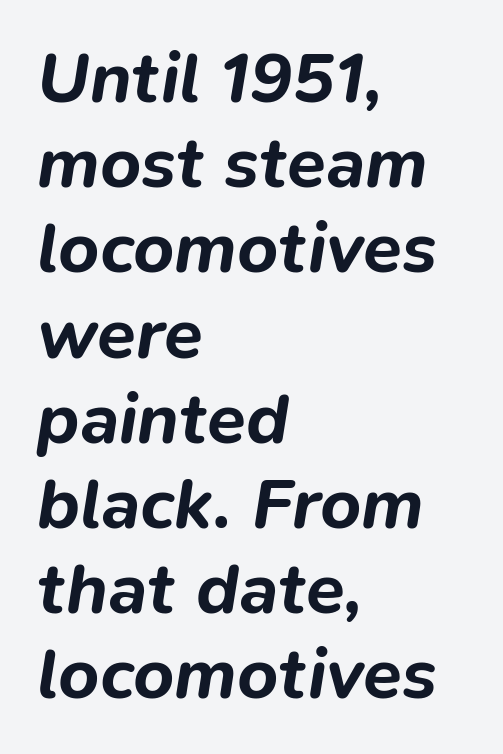
Short and long lines alike share a common starting point at left. The area under the type is left untouched. Summary of weight: heavy, a full bold. The tracking reads as untouched default to a designer's eye. Varying glyph widths throughout — classic text-font behaviour.
